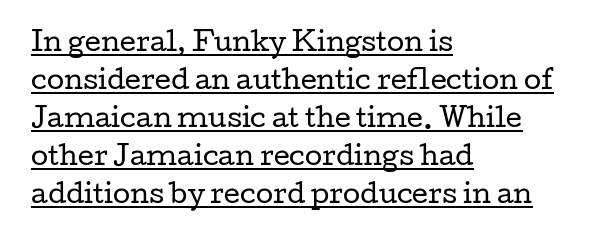
The image shows 25 px text type, upright; set left-aligned, normal line spacing (1.52x), normal letter spacing, underlined.
